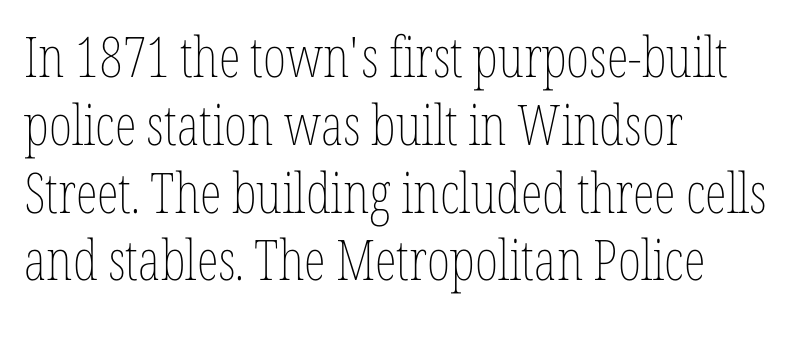
{"italic": "no", "bold": "no", "weight": "thin", "width": "condensed", "stroke_contrast": "low", "x_height": "medium", "monospaced": "no", "underline": "no", "align": "left", "line_spacing_ratio": 1.21, "letter_spacing": "normal", "letter_spacing_em": 0.0, "glyph_px": 56}
